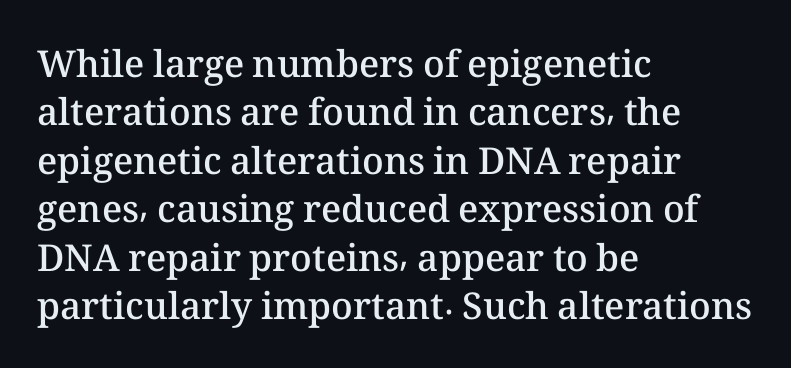
The paragraph shown leans on its left margin. These lines are rendered in a variable-pitch font. Every letter is mildly thick-stroked: semibold rather than bold. No word sits above an underline. Successive baselines arrive at the customary interval. The axis of the letterforms is exactly vertical.
